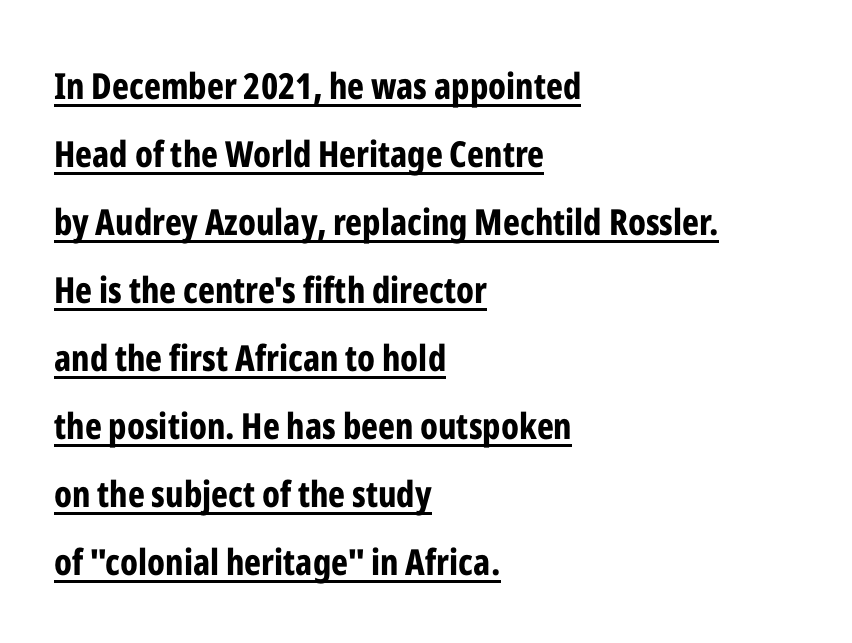
In terms of posture, this sample is upright. The rendering uses natural spacing where letterforms have individual widths. The tracking reads as untouched default to a designer's eye. Students, observe the line beneath the letters — that is underlining.
